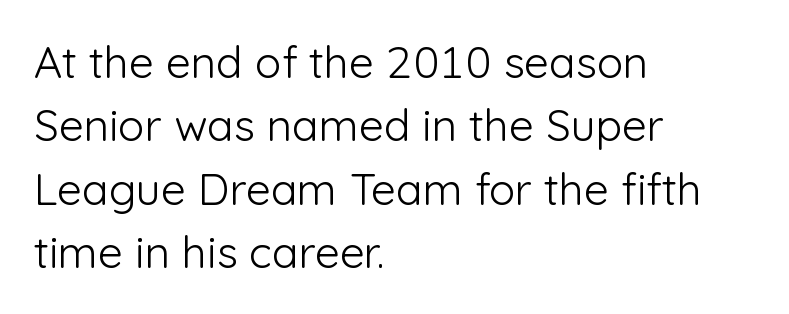
Interline gaps are of average width in this sample. The letterforms sit at book weight or below. Only glyphs here, with clear space below each row. Where is the straight margin? On the left.
